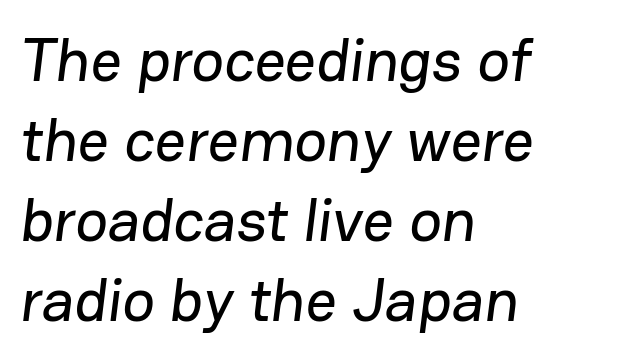
The passage is arranged the way most books set body copy — flush left. Only glyphs here, with clear space below each row. Letterform terminals end flat and unadorned throughout the passage. You could not count columns in this text — the font is proportionally spaced. Compared with typical paragraphs, the rows here are spaced about the same.
